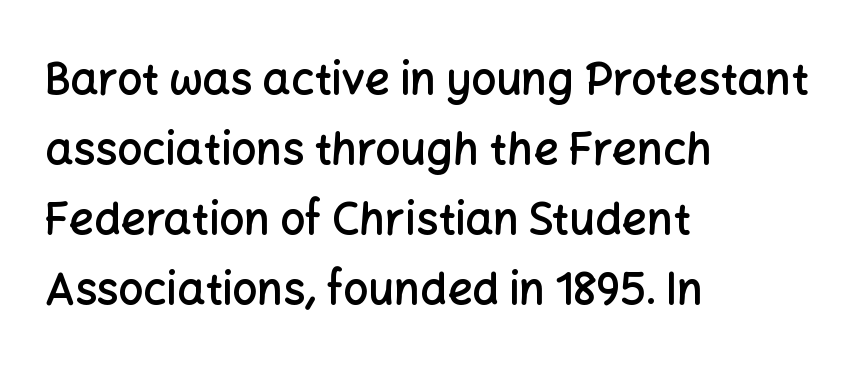
{"serif": "no", "italic": "no", "bold": "semi", "weight": "semibold", "width": "normal", "stroke_contrast": "low", "x_height": "medium", "monospaced": "no", "underline": "no", "align": "left", "line_spacing": "normal", "line_spacing_ratio": 1.59, "letter_spacing": "normal", "letter_spacing_em": 0.0, "glyph_px": 44}
